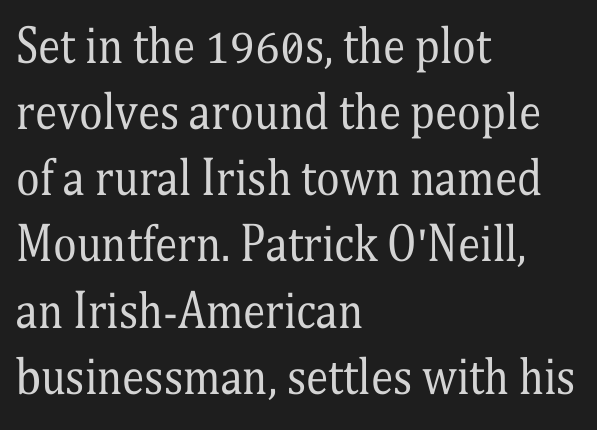
{"serif": "yes", "italic": "no", "bold": "no", "weight": "regular", "width": "condensed", "stroke_contrast": "medium", "x_height": "medium", "monospaced": "no", "underline": "no", "align": "left", "line_spacing": "normal", "line_spacing_ratio": 1.47, "letter_spacing": "normal", "letter_spacing_em": 0.0, "glyph_px": 45}
